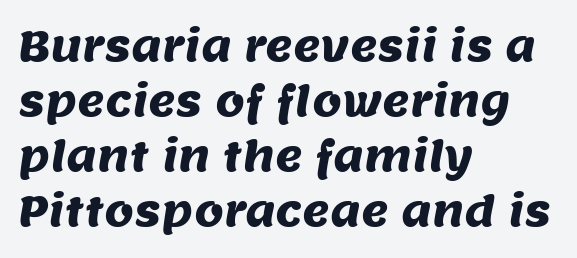
The image shows 42 px sans-serif type; set left-aligned, normal line spacing (1.31x), normal letter spacing, not underlined; medium stroke contrast and a large x-height.
